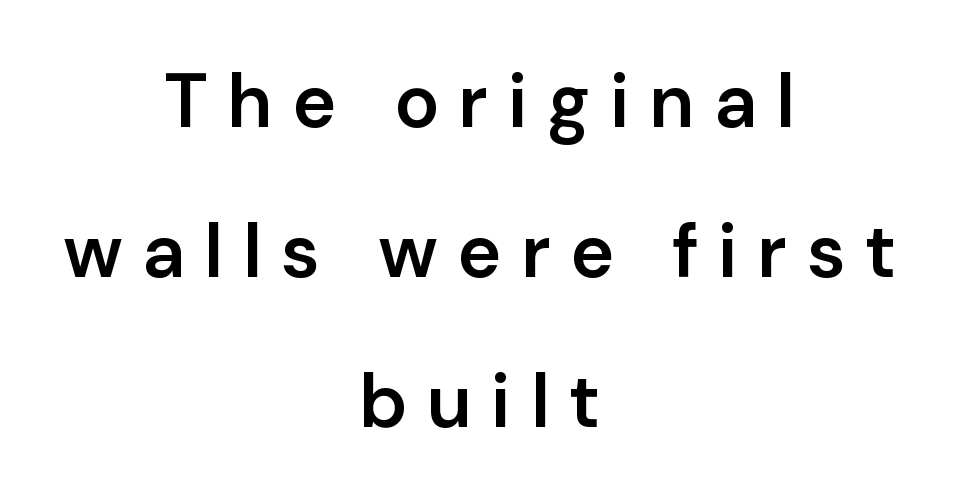
The image shows 75 px semibold sans-serif type, upright; set centered, loose line spacing (2.0x), unusually wide letter spacing (+0.26 em), not underlined; low stroke contrast and a medium x-height.
